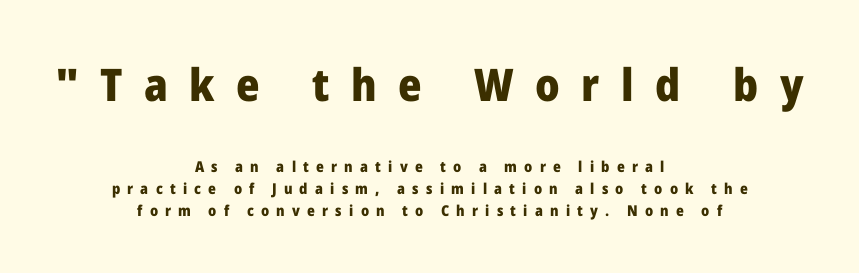
Upright lettering throughout. Spacing verdict: proportional, widths tailored to each character. The rendering uses a bold face; every stroke is thick and dark. The letterforms stand isolated, each surrounded by extra space. The paragraph shown floats in the horizontal middle. A typesetter would call this leading conventional body-copy spacing.
